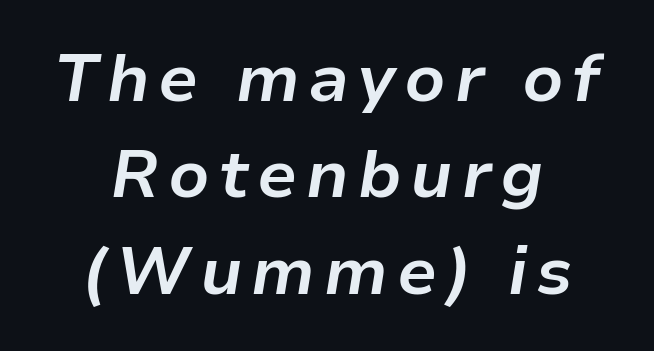
The letters advance in unequal steps, a hallmark of proportional type. Is the block centered? Yes — each line is placed symmetrically about the middle. The face used here has the dense, thick strokes of a bold. Underline: absent.
